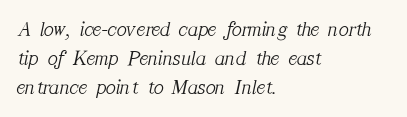
{"italic": "yes", "lean": "right", "slant_degrees": 12, "bold": "no", "underline": "no", "align": "left", "line_spacing": "normal", "line_spacing_ratio": 1.39, "letter_spacing": "normal", "letter_spacing_em": 0.0, "glyph_px": 21}
